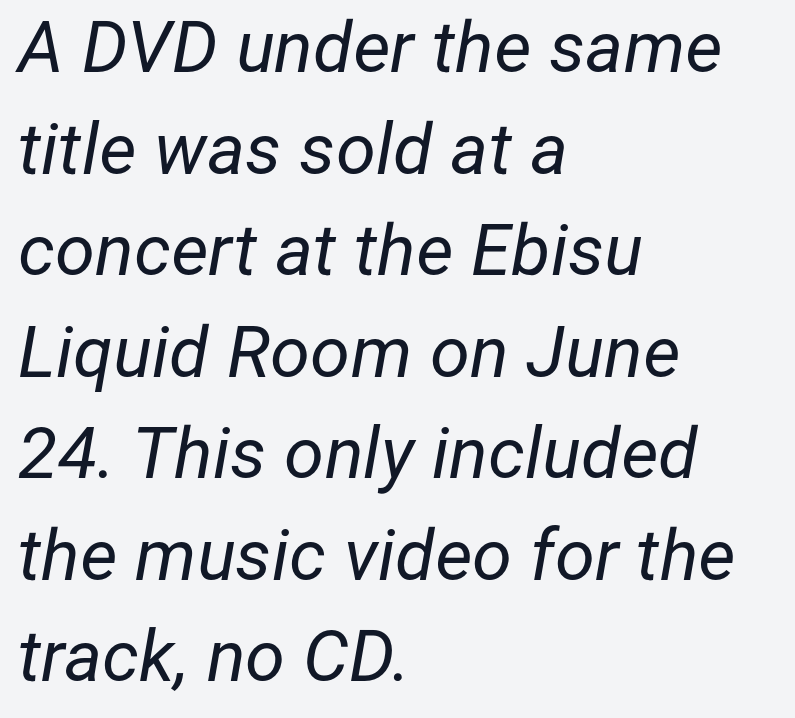
{"italic": "yes", "lean": "right", "slant_degrees": 12, "bold": "no", "weight": "regular", "width": "normal", "stroke_contrast": "low", "x_height": "medium", "monospaced": "no", "underline": "no", "align": "left", "line_spacing": "normal", "line_spacing_ratio": 1.41, "letter_spacing": "normal", "letter_spacing_em": 0.0, "glyph_px": 72}
